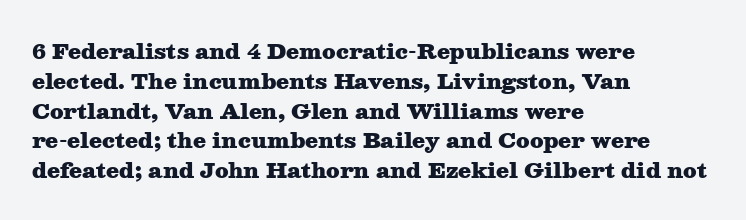
A bare baseline throughout the passage. Heavy-handed strokes throughout: this text is bold. Style check: upright. The setting favours the left margin, as ordinary paragraphs usually do. How are the letters spaced? Ordinarily, with no added tracking.
